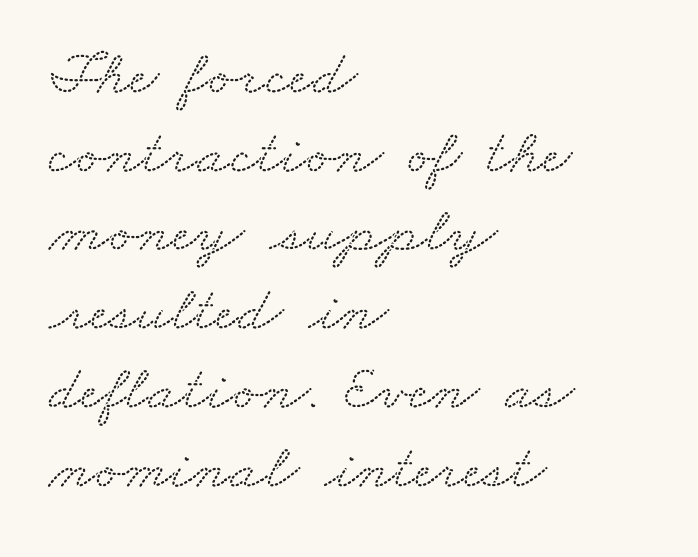
{"serif": "yes", "width": "wide", "stroke_contrast": "low", "x_height": "small", "monospaced": "no", "underline": "no", "align": "left", "line_spacing_ratio": 1.23, "letter_spacing": "normal", "letter_spacing_em": 0.0, "glyph_px": 64}
